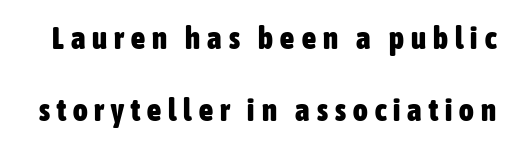
{"serif": "no", "italic": "no", "bold": "yes", "weight": "heavy", "width": "condensed", "stroke_contrast": "low", "x_height": "medium", "monospaced": "no", "underline": "no", "line_spacing": "loose", "line_spacing_ratio": 2.31, "letter_spacing": "wide", "letter_spacing_em": 0.23, "glyph_px": 31}
